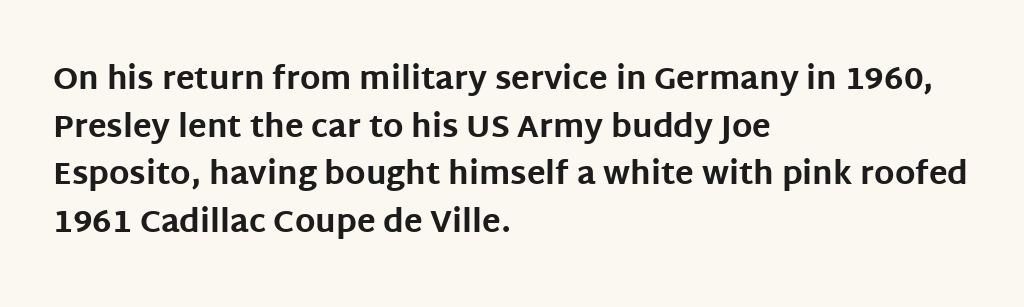
The image shows 31 px bold sans-serif type, upright; set left-aligned, normal line spacing (1.54x), normal letter spacing, not underlined; low stroke contrast and a large x-height.
